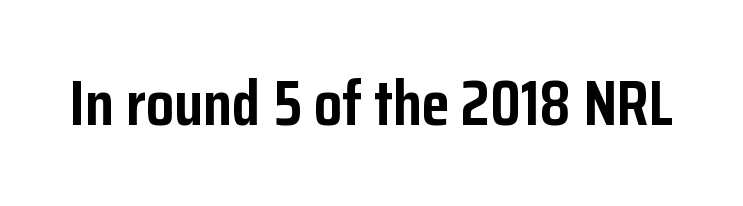
The image shows 64 px semibold, condensed sans-serif type, upright; set normal letter spacing, not underlined; low stroke contrast and a medium x-height.
